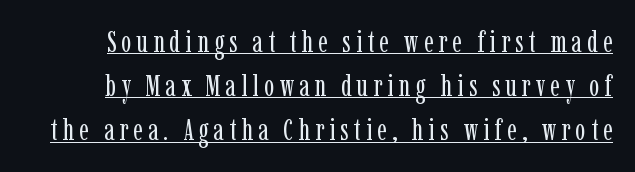
Q: Is the text bold? A: No.
Q: Is the text italic (slanted)? A: No, it is upright.
Q: Is the typeface a serif or a sans-serif typeface? A: Serif.
Q: Is the text underlined? A: Yes.
Q: Is the spacing between lines tight, normal or loose? A: Normal.
Q: Width (condensed, normal, or wide)? A: Condensed.
Q: Stroke contrast? A: Low.
Q: x-height? A: Medium.
Q: Monospaced? A: No.
